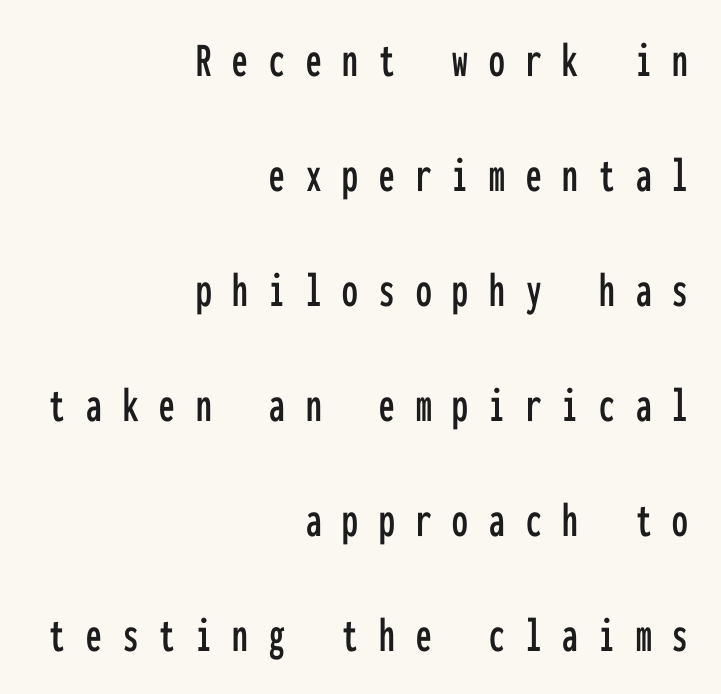
Q: Is the text italic (slanted)? A: No, it is upright.
Q: Is the typeface a serif or a sans-serif typeface? A: Sans-serif.
Q: Is the text underlined? A: No.
Q: How is the paragraph aligned? A: Right-aligned.
Q: Is the spacing between letters normal or unusually wide? A: Unusually wide.
Q: Is the spacing between lines tight, normal or loose? A: Loose.
Q: Width (condensed, normal, or wide)? A: Condensed.
Q: Stroke contrast? A: Low.
Q: x-height? A: Medium.
Q: Monospaced? A: Yes.
